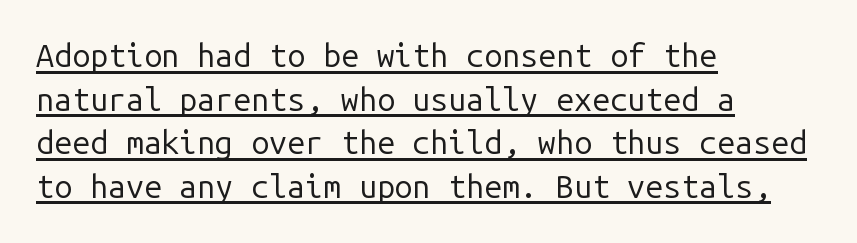
{"serif": "no", "italic": "no", "bold": "no", "weight": "regular", "width": "normal", "stroke_contrast": "low", "x_height": "medium", "monospaced": "yes", "underline": "yes", "align": "left", "line_spacing": "normal", "line_spacing_ratio": 1.36, "letter_spacing": "normal", "letter_spacing_em": 0.0, "glyph_px": 32}
